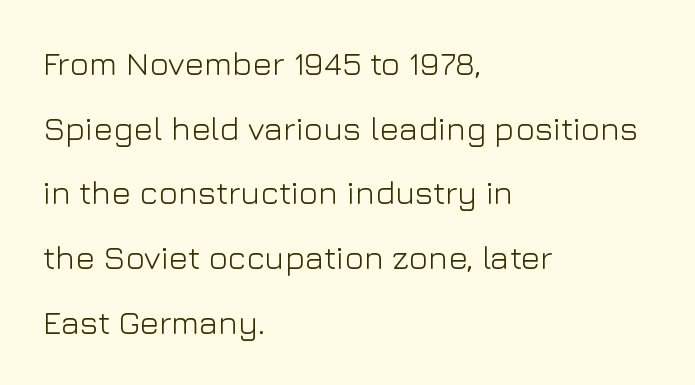
{"serif": "no", "italic": "no", "bold": "no", "weight": "light", "width": "normal", "stroke_contrast": "low", "x_height": "medium", "monospaced": "no", "underline": "no", "align": "left", "line_spacing": "loose", "line_spacing_ratio": 1.96, "letter_spacing": "normal", "letter_spacing_em": 0.0, "glyph_px": 33}
